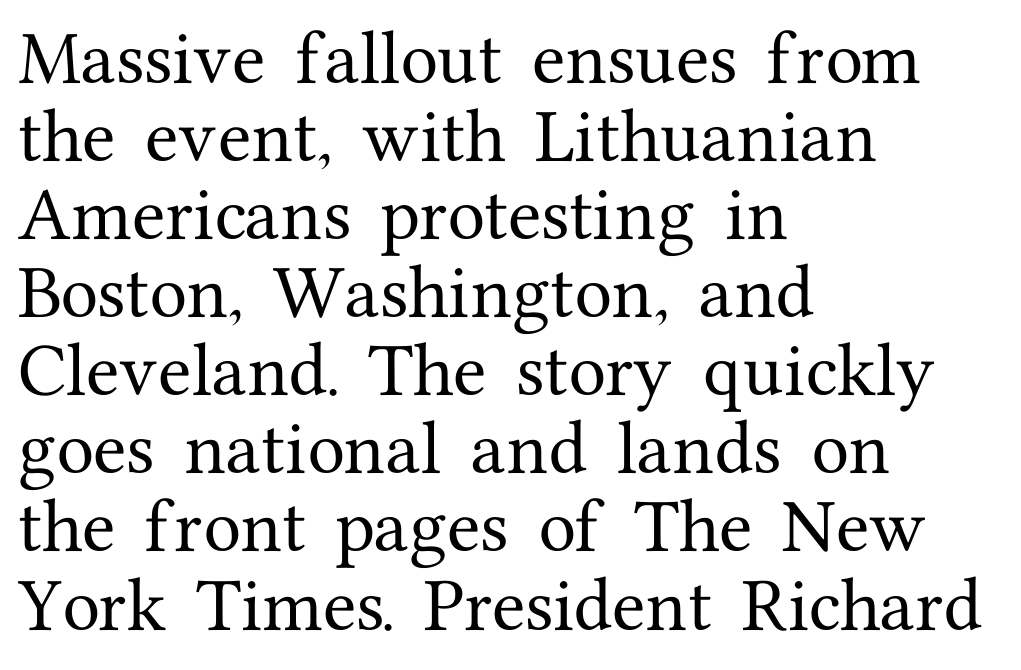
The rendering keeps characters at their native spacing. The glyphs are unaccompanied by any horizontal stroke below them. Leftover space on each line is placed entirely after the last word. Stroke terminals: seriffed. The lines sit at an ordinary, default distance from one another.
